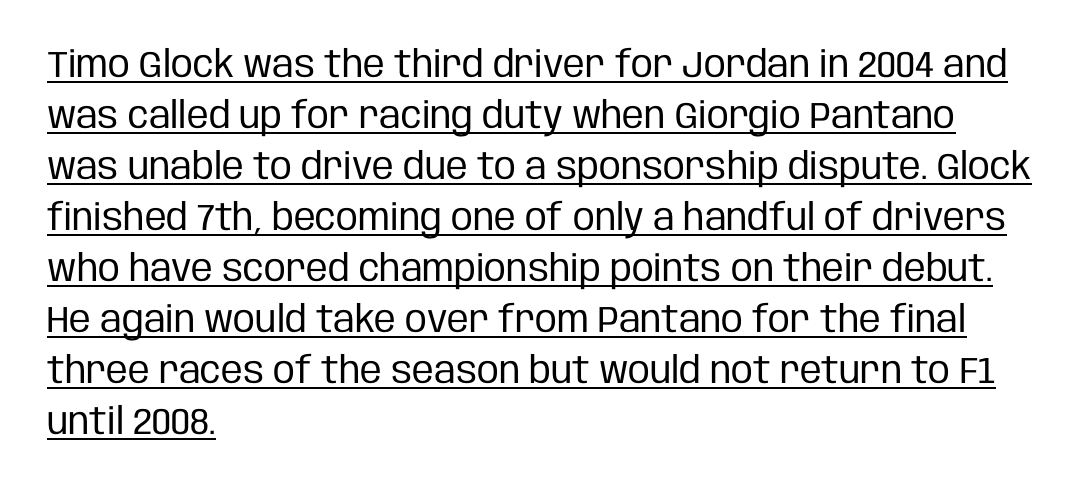
{"serif": "no", "italic": "no", "bold": "no", "weight": "regular", "width": "condensed", "stroke_contrast": "low", "x_height": "large", "monospaced": "no", "underline": "yes", "align": "left", "line_spacing": "normal", "line_spacing_ratio": 1.38, "letter_spacing": "normal", "letter_spacing_em": 0.0, "glyph_px": 37}
